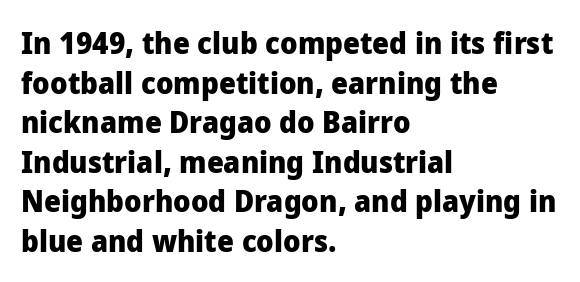
You could not count columns in this text — the font is proportionally spaced. The rendering uses a moderate line-height, typical for paragraphs. These lines carry a lot of weight — the face is fully bold. The words here are not underlined.
